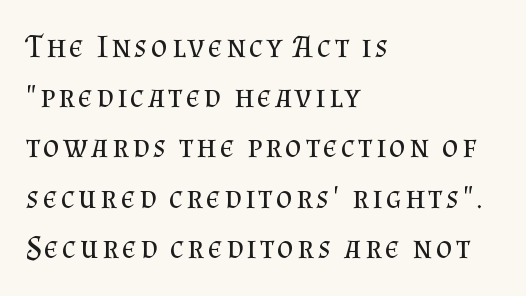
{"serif": "yes", "italic": "no", "bold": "no", "weight": "regular", "width": "normal", "stroke_contrast": "medium", "x_height": "small", "monospaced": "no", "underline": "no", "align": "left", "line_spacing": "normal", "line_spacing_ratio": 1.57, "glyph_px": 32}
